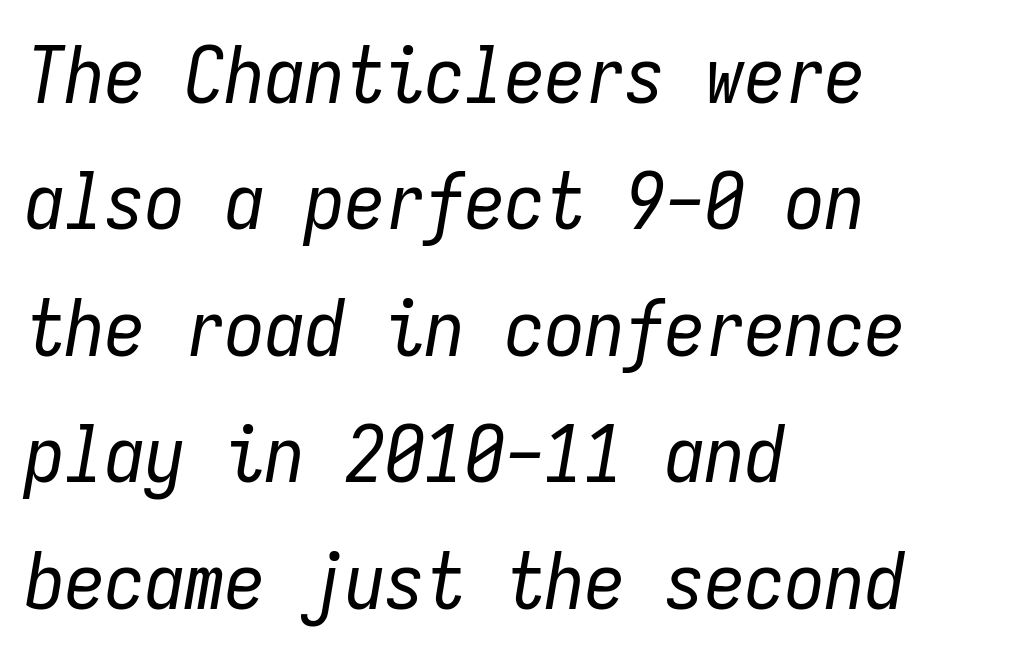
{"italic": "yes", "lean": "right", "slant_degrees": 9, "bold": "no", "weight": "regular", "width": "condensed", "stroke_contrast": "low", "x_height": "medium", "monospaced": "yes", "underline": "no", "align": "left", "line_spacing": "normal", "line_spacing_ratio": 1.58, "letter_spacing": "normal", "letter_spacing_em": 0.0, "glyph_px": 80}
